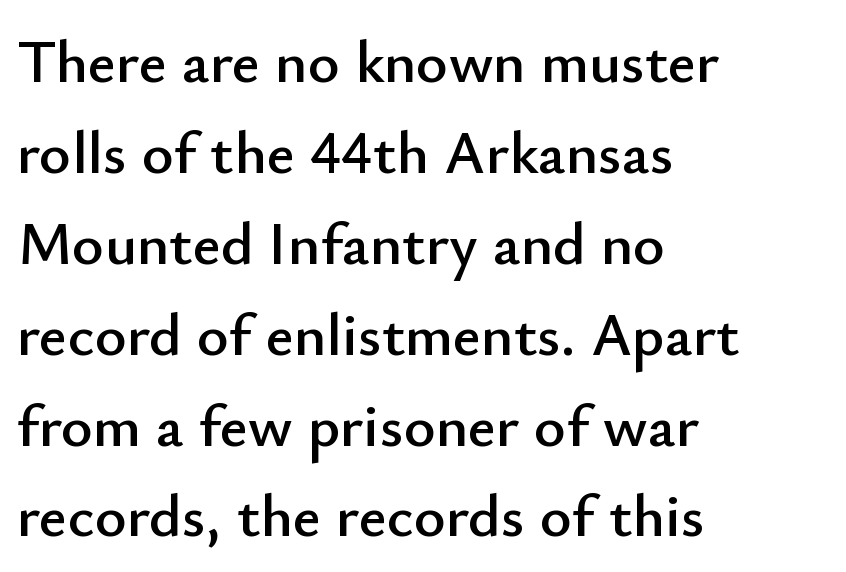
{"serif": "no", "italic": "no", "width": "normal", "stroke_contrast": "low", "x_height": "small", "monospaced": "no", "underline": "no", "align": "left", "line_spacing": "normal", "line_spacing_ratio": 1.49, "letter_spacing": "normal", "letter_spacing_em": 0.0, "glyph_px": 61}
